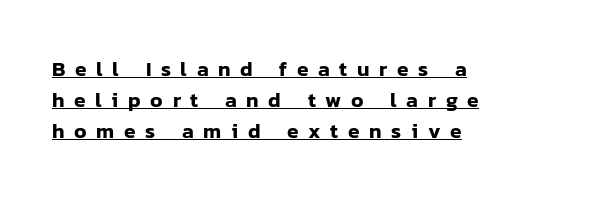
Q: Is the text italic (slanted)? A: No, it is upright.
Q: Is the text underlined? A: Yes.
Q: How is the paragraph aligned? A: Left-aligned.
Q: Is the spacing between letters normal or unusually wide? A: Unusually wide.
Q: Is the spacing between lines tight, normal or loose? A: Normal.
